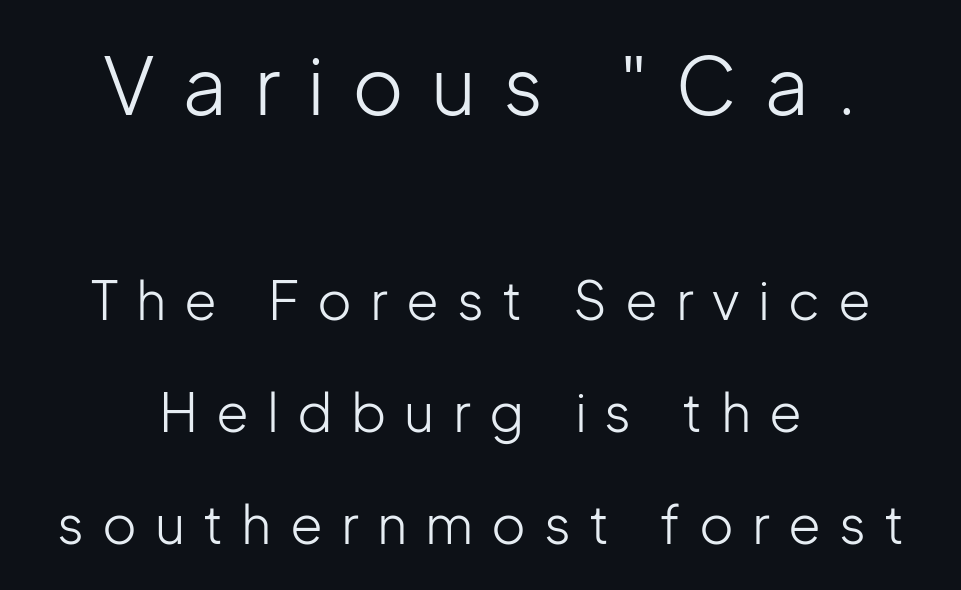
The strokes carry an ordinary text weight at most. In this sample the first text group is rendered at the bigger scale. In terms of letterform style, serifs are entirely absent. The letters advance in unequal steps, a hallmark of proportional type. Compared with typical paragraphs, the rows here are farther apart. When letters stand straight like this, we call the style roman or upright.
